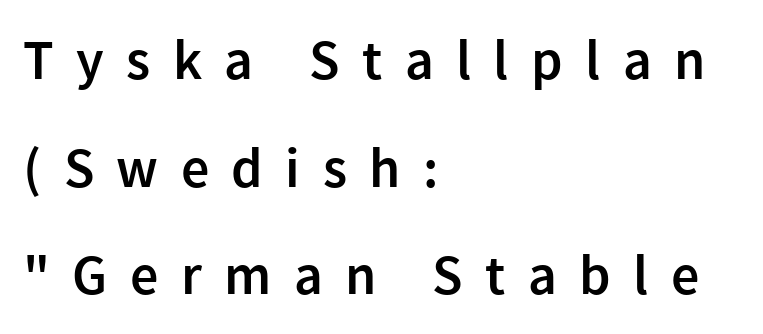
Q: Is the text bold? A: Semi-bold.
Q: Is the text italic (slanted)? A: No, it is upright.
Q: Is the typeface a serif or a sans-serif typeface? A: Sans-serif.
Q: Is the text underlined? A: No.
Q: How is the paragraph aligned? A: Left-aligned.
Q: Is the spacing between letters normal or unusually wide? A: Unusually wide.
Q: Is the spacing between lines tight, normal or loose? A: Loose.
Q: Width (condensed, normal, or wide)? A: Normal.
Q: x-height? A: Medium.
Q: Monospaced? A: No.
